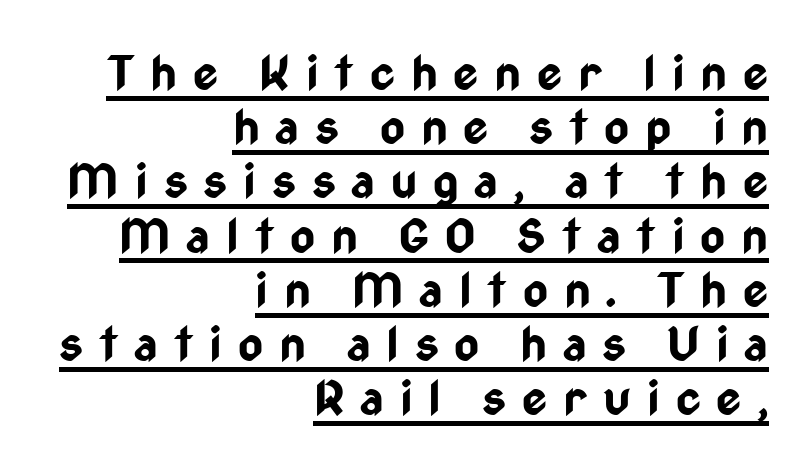
{"serif": "no", "italic": "no", "bold": "yes", "weight": "bold", "width": "condensed", "stroke_contrast": "low", "x_height": "medium", "monospaced": "no", "underline": "yes", "align": "right", "line_spacing": "tight", "line_spacing_ratio": 1.13, "letter_spacing": "wide", "letter_spacing_em": 0.33, "glyph_px": 48}
